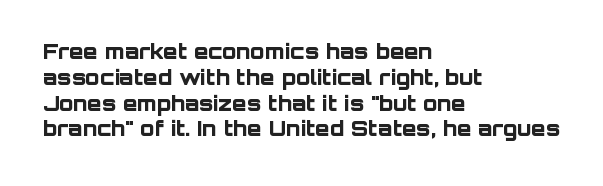
{"italic": "no", "bold": "yes", "underline": "no", "align": "left", "line_spacing_ratio": 1.23, "letter_spacing": "normal", "letter_spacing_em": 0.0, "glyph_px": 21}
